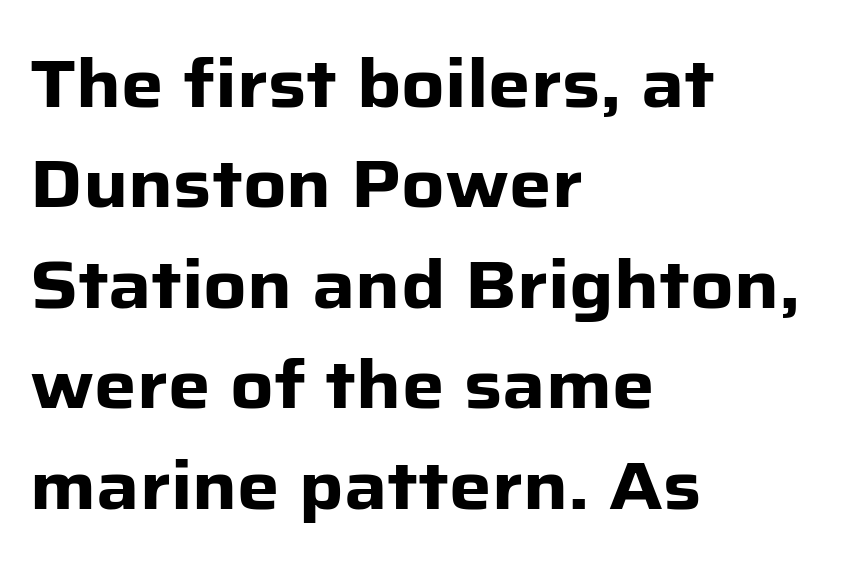
Q: Is the text bold? A: Yes.
Q: Is the text italic (slanted)? A: No, it is upright.
Q: Is the typeface a serif or a sans-serif typeface? A: Sans-serif.
Q: Is the text underlined? A: No.
Q: How is the paragraph aligned? A: Left-aligned.
Q: Is the spacing between letters normal or unusually wide? A: Normal.
Q: Is the spacing between lines tight, normal or loose? A: Normal.
Q: Width (condensed, normal, or wide)? A: Normal.
Q: Stroke contrast? A: Low.
Q: x-height? A: Medium.
Q: Monospaced? A: No.
